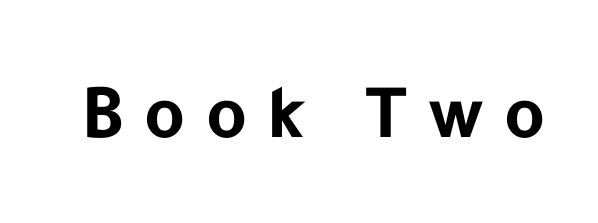
{"serif": "no", "italic": "no", "bold": "yes", "weight": "bold", "width": "normal", "stroke_contrast": "low", "x_height": "medium", "monospaced": "no", "underline": "no", "letter_spacing": "wide", "letter_spacing_em": 0.26, "glyph_px": 78}
